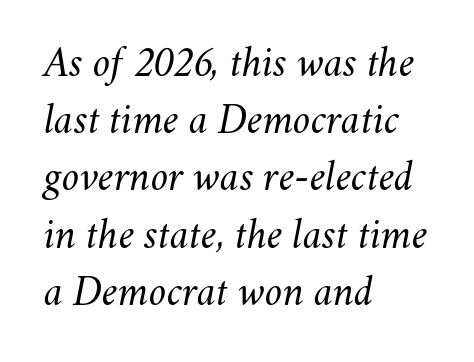
Q: Is the text bold? A: No.
Q: Is the text italic (slanted)? A: Yes, it leans right by about 11 degrees.
Q: Is the text underlined? A: No.
Q: How is the paragraph aligned? A: Left-aligned.
Q: Is the spacing between letters normal or unusually wide? A: Normal.
Q: Is the spacing between lines tight, normal or loose? A: Normal.
Q: Width (condensed, normal, or wide)? A: Normal.
Q: Stroke contrast? A: Medium.
Q: x-height? A: Small.
Q: Monospaced? A: No.
